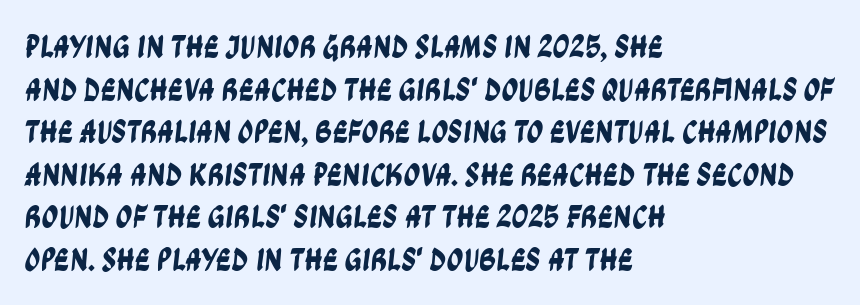
Do the characters align in a grid? No, the font is proportional. Line starts are locked; line ends wander. How would I describe the line gaps? Plain and ordinary. Here the glyphs are tracked normally, forming tight word shapes. In terms of letterform style, serifs are entirely absent. Glance below the letters and you will spot only blank space.
